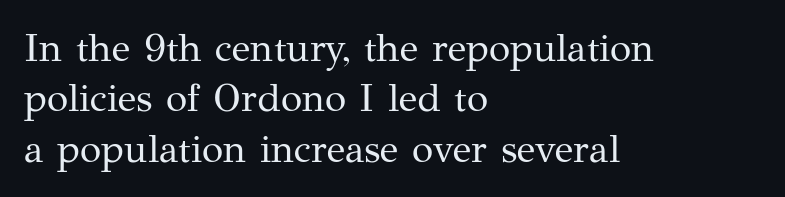
{"serif": "yes", "italic": "no", "bold": "no", "weight": "regular", "width": "normal", "stroke_contrast": "medium", "x_height": "medium", "monospaced": "no", "underline": "no", "align": "left", "line_spacing": "normal", "line_spacing_ratio": 1.29, "letter_spacing": "normal", "letter_spacing_em": 0.0, "glyph_px": 39}
